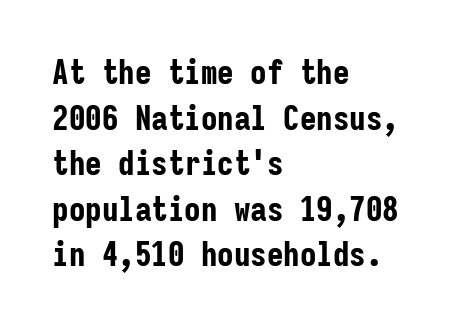
The image shows 33 px bold, condensed sans-serif type, upright, monospaced; set left-aligned, normal line spacing (1.38x), normal letter spacing, not underlined; low stroke contrast and a medium x-height.
